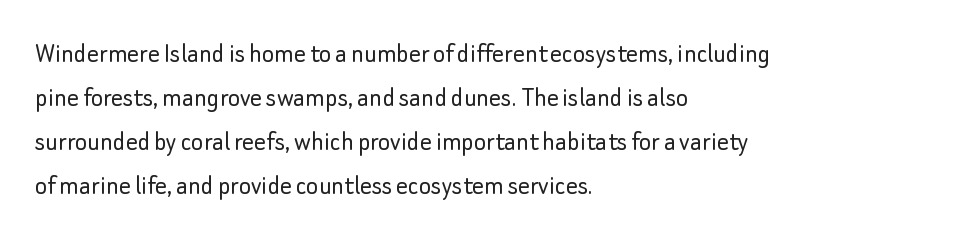
Q: Is the text bold? A: No.
Q: Is the text italic (slanted)? A: No, it is upright.
Q: Is the typeface a serif or a sans-serif typeface? A: Sans-serif.
Q: Is the text underlined? A: No.
Q: How is the paragraph aligned? A: Left-aligned.
Q: Is the spacing between letters normal or unusually wide? A: Normal.
Q: Is the spacing between lines tight, normal or loose? A: Normal.
Q: Width (condensed, normal, or wide)? A: Normal.
Q: Stroke contrast? A: Low.
Q: x-height? A: Small.
Q: Monospaced? A: No.
